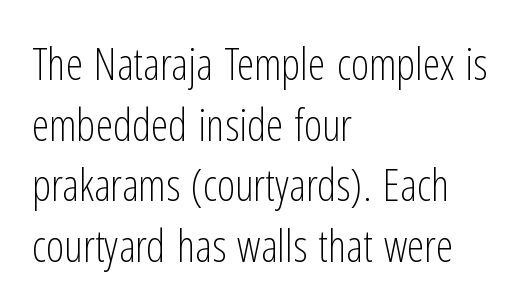
{"serif": "no", "italic": "no", "bold": "no", "weight": "light", "width": "condensed", "stroke_contrast": "low", "x_height": "medium", "monospaced": "no", "underline": "no", "align": "left", "line_spacing": "normal", "line_spacing_ratio": 1.38, "letter_spacing": "normal", "letter_spacing_em": 0.0, "glyph_px": 44}
